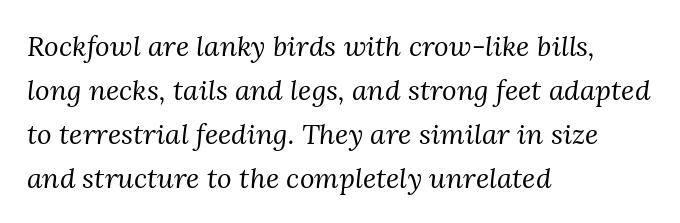
{"serif": "yes", "italic": "yes", "lean": "right", "slant_degrees": 3, "bold": "no", "weight": "regular", "width": "normal", "stroke_contrast": "medium", "x_height": "medium", "monospaced": "no", "underline": "no", "align": "left", "line_spacing": "normal", "line_spacing_ratio": 1.57, "letter_spacing": "normal", "letter_spacing_em": 0.0, "glyph_px": 28}
